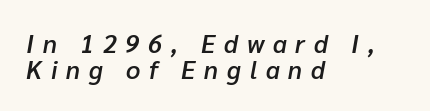
The image shows 25 px text type, italic (leaning right); set left-aligned, tight line spacing (1.03x), unusually wide letter spacing (+0.35 em), not underlined.
